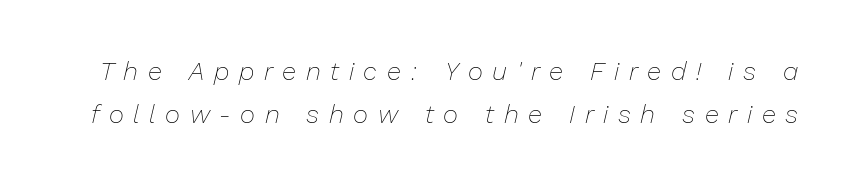
Q: Is the text bold? A: No.
Q: Is the text italic (slanted)? A: Yes, it leans right by about 13 degrees.
Q: Is the text underlined? A: No.
Q: Is the spacing between letters normal or unusually wide? A: Unusually wide.
Q: Is the spacing between lines tight, normal or loose? A: Normal.
